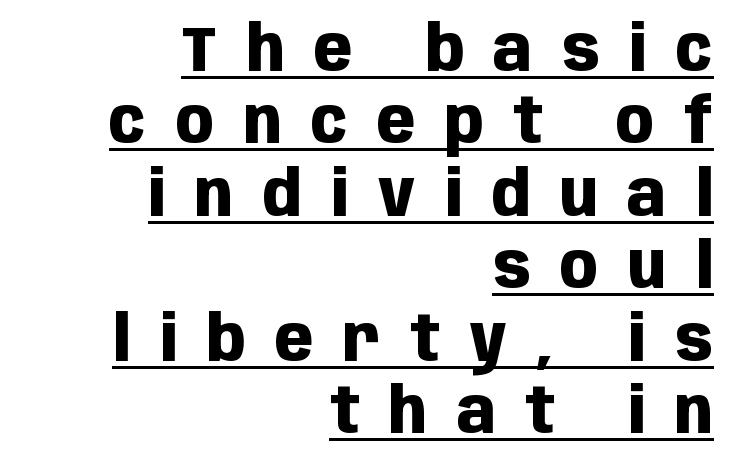
Q: Is the text bold? A: Yes.
Q: Is the text italic (slanted)? A: No, it is upright.
Q: Is the typeface a serif or a sans-serif typeface? A: Sans-serif.
Q: Is the text underlined? A: Yes.
Q: How is the paragraph aligned? A: Right-aligned.
Q: Is the spacing between letters normal or unusually wide? A: Unusually wide.
Q: Is the spacing between lines tight, normal or loose? A: Tight.
Q: Width (condensed, normal, or wide)? A: Condensed.
Q: Stroke contrast? A: Low.
Q: x-height? A: Large.
Q: Monospaced? A: No.
